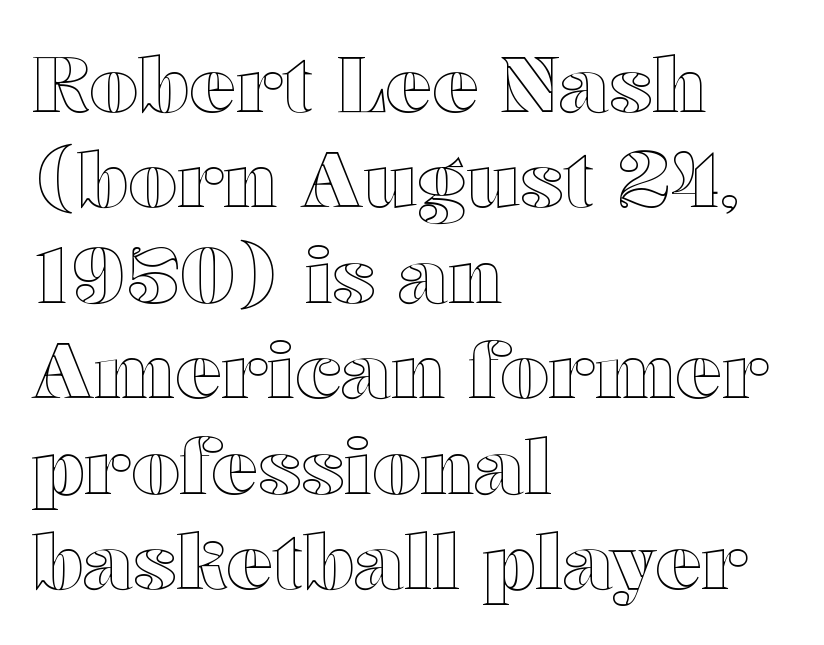
{"italic": "no", "width": "wide", "x_height": "medium", "monospaced": "no", "underline": "no", "align": "left", "line_spacing_ratio": 1.24, "letter_spacing": "normal", "letter_spacing_em": 0.0, "glyph_px": 77}
